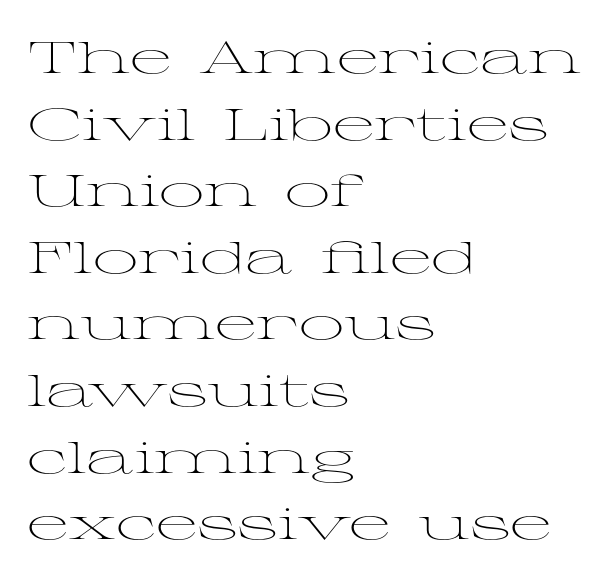
{"serif": "yes", "italic": "no", "bold": "no", "weight": "light", "width": "wide", "stroke_contrast": "medium", "x_height": "medium", "monospaced": "no", "underline": "no", "align": "left", "line_spacing": "normal", "line_spacing_ratio": 1.48, "letter_spacing": "normal", "letter_spacing_em": 0.0, "glyph_px": 45}
